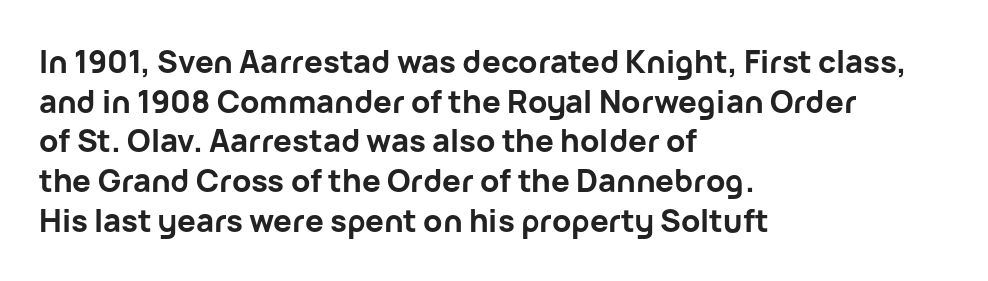
Q: Is the text bold? A: Yes.
Q: Is the text italic (slanted)? A: No, it is upright.
Q: Is the typeface a serif or a sans-serif typeface? A: Sans-serif.
Q: Is the text underlined? A: No.
Q: How is the paragraph aligned? A: Left-aligned.
Q: Is the spacing between letters normal or unusually wide? A: Normal.
Q: Is the spacing between lines tight, normal or loose? A: Normal.
Q: Width (condensed, normal, or wide)? A: Normal.
Q: Stroke contrast? A: Low.
Q: x-height? A: Medium.
Q: Monospaced? A: No.
